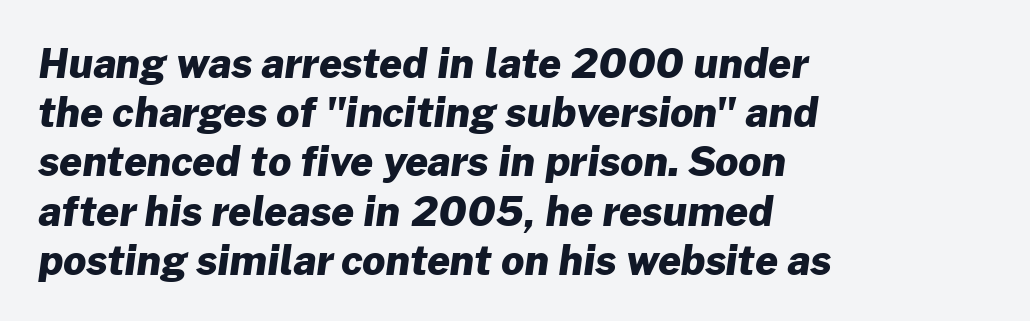
The image shows 40 px heavy sans-serif type; set left-aligned, line spacing 1.23x, normal letter spacing, not underlined; low stroke contrast and a medium x-height.
